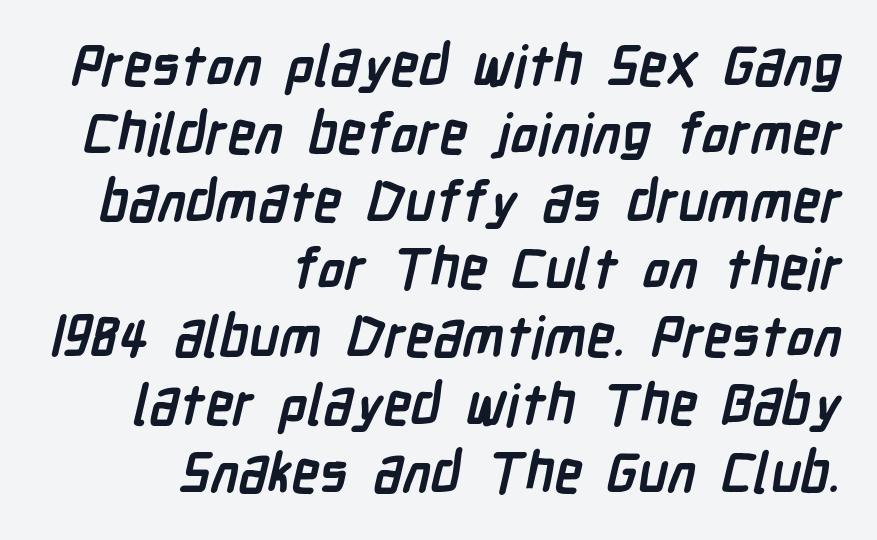
The image shows 56 px semibold, condensed sans-serif type; set right-aligned, line spacing 1.21x, normal letter spacing, not underlined; low stroke contrast and a medium x-height.
